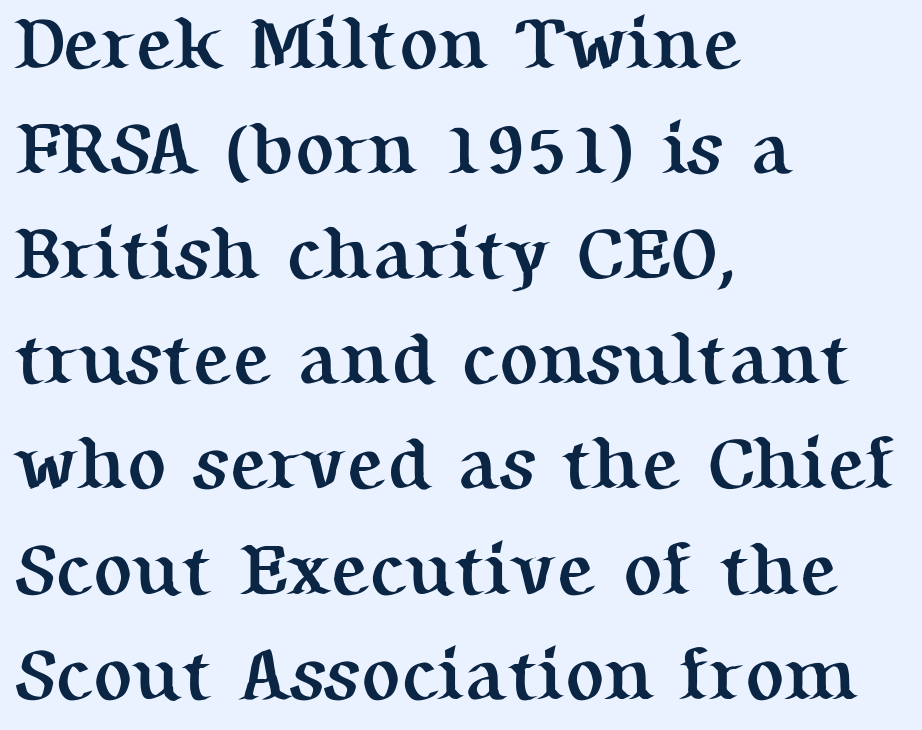
The image shows 73 px semibold serif type, upright; set left-aligned, normal line spacing (1.44x), normal letter spacing, not underlined; medium stroke contrast and a medium x-height.
